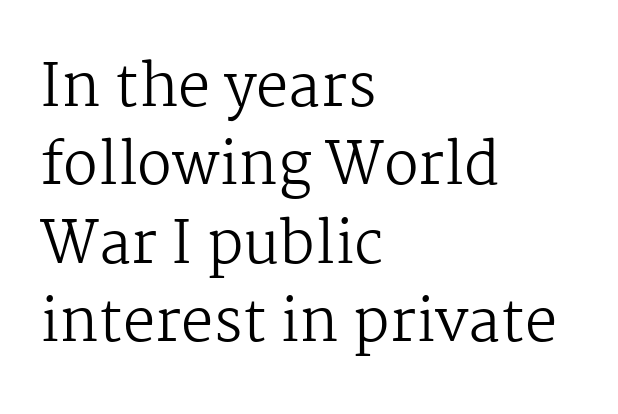
Q: Is the text bold? A: No.
Q: Is the text italic (slanted)? A: No, it is upright.
Q: Is the typeface a serif or a sans-serif typeface? A: Serif.
Q: Is the text underlined? A: No.
Q: How is the paragraph aligned? A: Left-aligned.
Q: Is the spacing between letters normal or unusually wide? A: Normal.
Q: Is the spacing between lines tight, normal or loose? A: Normal.
Q: Width (condensed, normal, or wide)? A: Normal.
Q: Stroke contrast? A: Medium.
Q: x-height? A: Medium.
Q: Monospaced? A: No.
